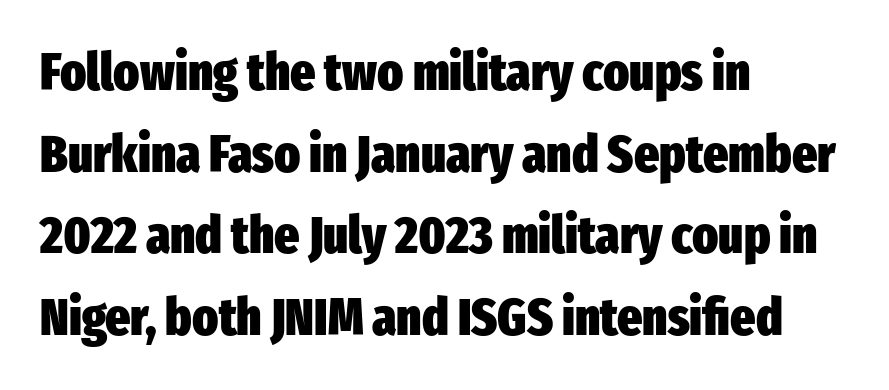
The image shows 53 px heavy, condensed sans-serif type, upright; set left-aligned, normal line spacing (1.54x), normal letter spacing, not underlined; low stroke contrast and a medium x-height.
